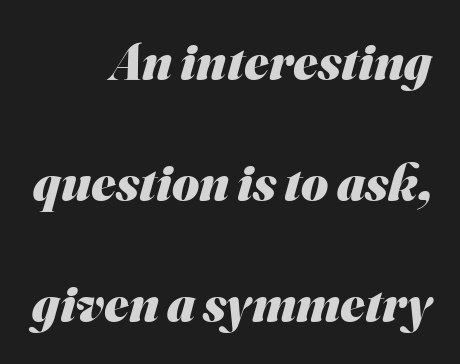
{"serif": "no", "bold": "yes", "weight": "heavy", "width": "normal", "stroke_contrast": "medium", "x_height": "small", "monospaced": "no", "underline": "no", "align": "right", "line_spacing": "loose", "line_spacing_ratio": 2.33, "letter_spacing": "normal", "letter_spacing_em": 0.0, "glyph_px": 52}
